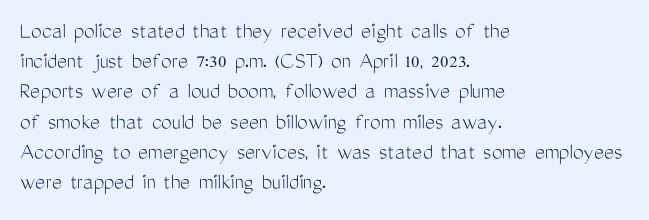
{"italic": "no", "bold": "no", "underline": "no", "align": "left", "line_spacing": "normal", "line_spacing_ratio": 1.26, "letter_spacing": "normal", "letter_spacing_em": 0.0, "glyph_px": 24}
